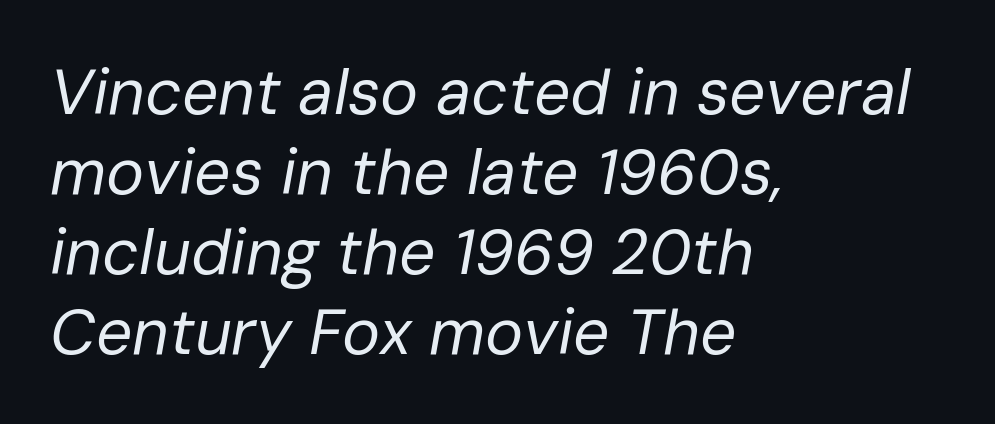
{"italic": "yes", "lean": "right", "slant_degrees": 10, "bold": "no", "weight": "regular", "width": "normal", "stroke_contrast": "low", "x_height": "medium", "monospaced": "no", "underline": "no", "align": "left", "line_spacing": "normal", "line_spacing_ratio": 1.25, "letter_spacing": "normal", "letter_spacing_em": 0.0, "glyph_px": 64}
